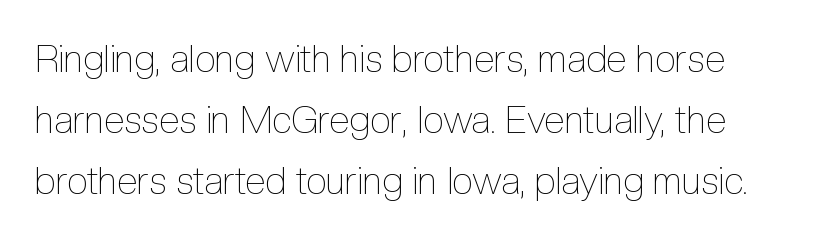
Q: Is the text bold? A: No.
Q: Is the text italic (slanted)? A: No, it is upright.
Q: Is the text underlined? A: No.
Q: Is the spacing between letters normal or unusually wide? A: Normal.
Q: Is the spacing between lines tight, normal or loose? A: Normal.
Q: Width (condensed, normal, or wide)? A: Condensed.
Q: x-height? A: Medium.
Q: Monospaced? A: No.
